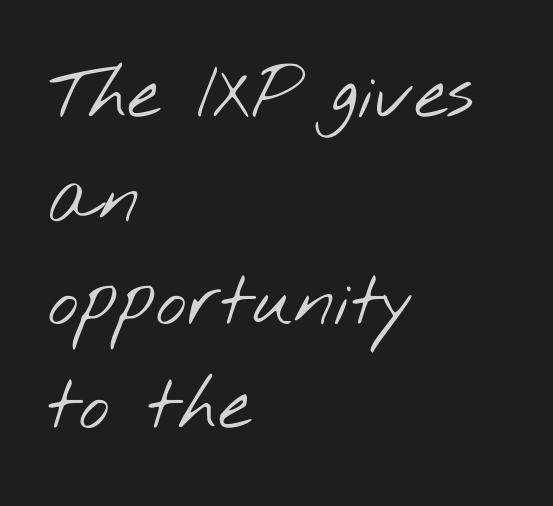
The image shows 73 px light, wide sans-serif type; set left-aligned, normal line spacing (1.42x), normal letter spacing, not underlined; low stroke contrast and a small x-height.
